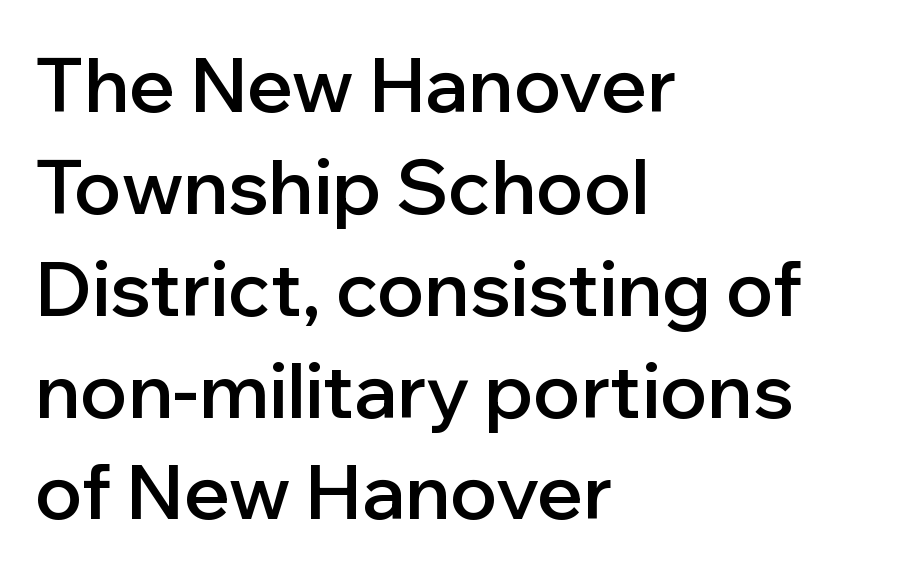
Q: Is the text bold? A: Semi-bold.
Q: Is the text italic (slanted)? A: No, it is upright.
Q: Is the typeface a serif or a sans-serif typeface? A: Sans-serif.
Q: Is the text underlined? A: No.
Q: How is the paragraph aligned? A: Left-aligned.
Q: Is the spacing between letters normal or unusually wide? A: Normal.
Q: Is the spacing between lines tight, normal or loose? A: Normal.
Q: Width (condensed, normal, or wide)? A: Normal.
Q: Stroke contrast? A: Low.
Q: x-height? A: Medium.
Q: Monospaced? A: No.
